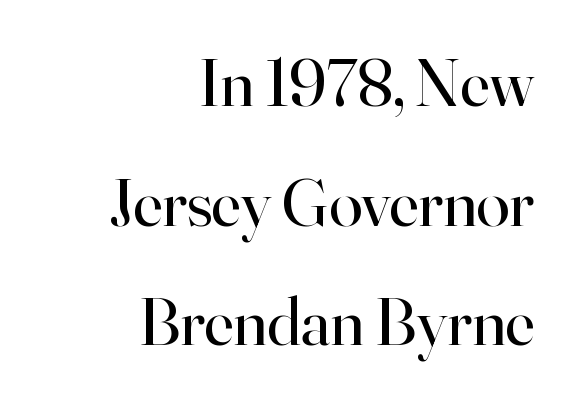
The image shows 68 px regular-weight serif type, upright; set right-aligned, line spacing 1.76x, normal letter spacing, not underlined; high stroke contrast and a small x-height.
